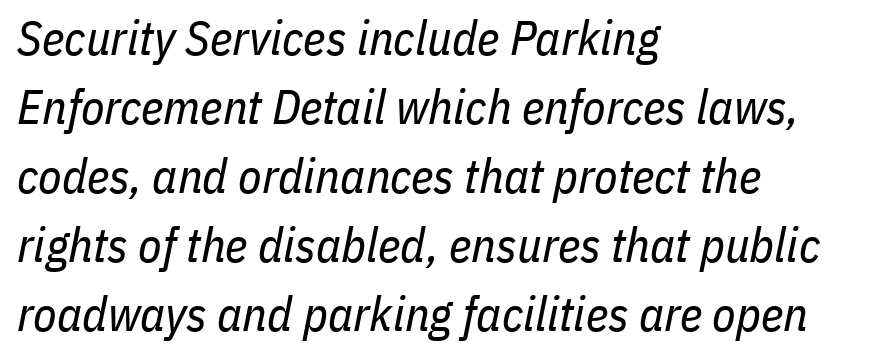
{"italic": "yes", "lean": "right", "slant_degrees": 11, "bold": "no", "weight": "regular", "width": "condensed", "stroke_contrast": "low", "x_height": "medium", "monospaced": "no", "underline": "no", "align": "left", "line_spacing": "normal", "line_spacing_ratio": 1.44, "letter_spacing": "normal", "letter_spacing_em": 0.0, "glyph_px": 48}
